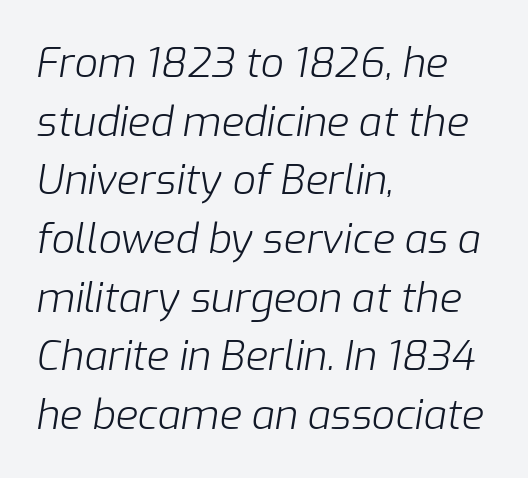
{"italic": "yes", "lean": "right", "slant_degrees": 9, "bold": "no", "weight": "light", "width": "normal", "stroke_contrast": "low", "x_height": "medium", "monospaced": "no", "underline": "no", "align": "left", "line_spacing": "normal", "line_spacing_ratio": 1.43, "letter_spacing": "normal", "letter_spacing_em": 0.0, "glyph_px": 41}
